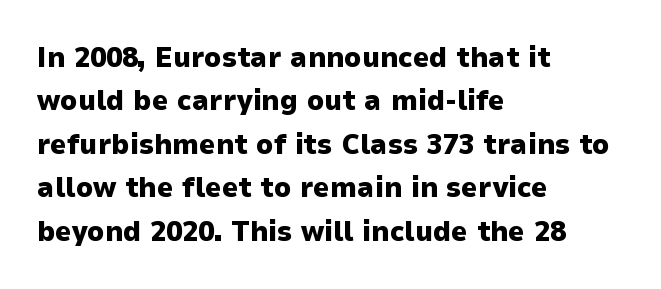
Q: Is the text bold? A: Yes.
Q: Is the text italic (slanted)? A: No, it is upright.
Q: Is the typeface a serif or a sans-serif typeface? A: Sans-serif.
Q: Is the text underlined? A: No.
Q: How is the paragraph aligned? A: Left-aligned.
Q: Is the spacing between letters normal or unusually wide? A: Normal.
Q: Is the spacing between lines tight, normal or loose? A: Normal.
Q: Width (condensed, normal, or wide)? A: Normal.
Q: Stroke contrast? A: Low.
Q: x-height? A: Medium.
Q: Monospaced? A: No.
